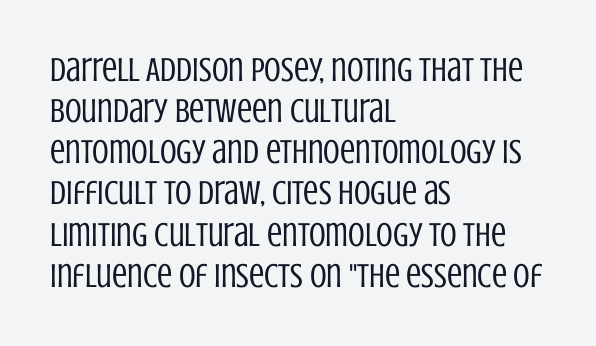
In terms of letterspacing, this is plain default setting. Clear beneath every line of the passage. This sample is left-justified, so line endings fall wherever the words run out. Varying glyph widths throughout — classic text-font behaviour. Bold? No — there's no thickening of the strokes.
